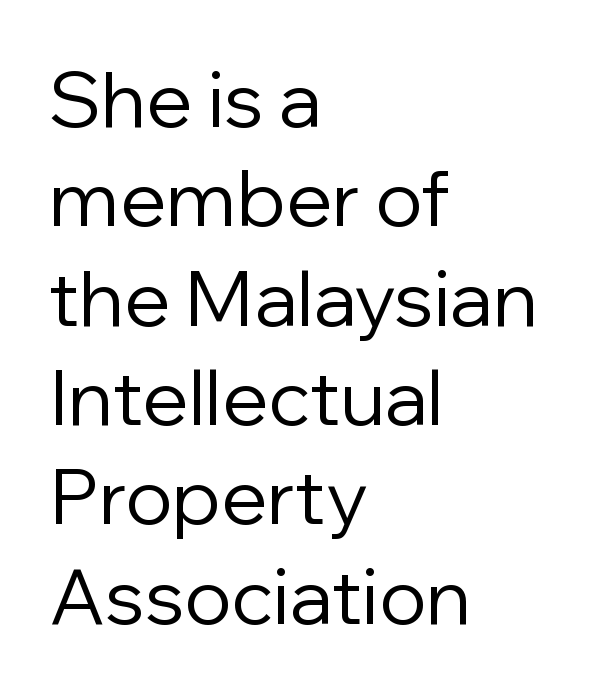
The image shows 77 px regular-weight sans-serif type, upright; set left-aligned, normal line spacing (1.29x), normal letter spacing, not underlined; low stroke contrast and a medium x-height.
